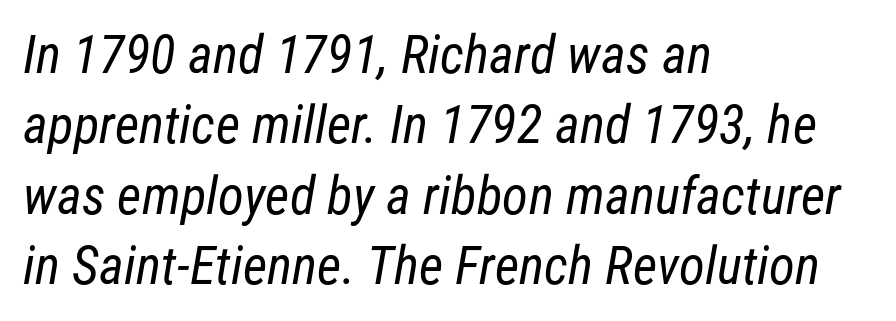
Q: Is the text bold? A: No.
Q: Is the typeface a serif or a sans-serif typeface? A: Sans-serif.
Q: Is the text underlined? A: No.
Q: How is the paragraph aligned? A: Left-aligned.
Q: Is the spacing between letters normal or unusually wide? A: Normal.
Q: Is the spacing between lines tight, normal or loose? A: Normal.
Q: Width (condensed, normal, or wide)? A: Condensed.
Q: Stroke contrast? A: Low.
Q: x-height? A: Medium.
Q: Monospaced? A: No.
